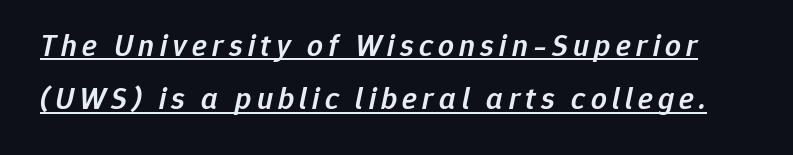
Q: Is the text bold? A: Semi-bold.
Q: Is the text italic (slanted)? A: Yes, it leans right by about 12 degrees.
Q: Is the text underlined? A: Yes.
Q: Width (condensed, normal, or wide)? A: Normal.
Q: Stroke contrast? A: Low.
Q: x-height? A: Medium.
Q: Monospaced? A: No.
